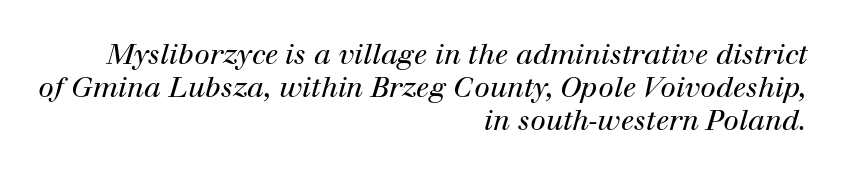
{"serif": "yes", "italic": "yes", "lean": "right", "slant_degrees": 12, "bold": "no", "weight": "regular", "width": "normal", "stroke_contrast": "high", "x_height": "medium", "monospaced": "no", "underline": "no", "align": "right", "line_spacing_ratio": 1.18, "letter_spacing": "normal", "letter_spacing_em": 0.0, "glyph_px": 28}
